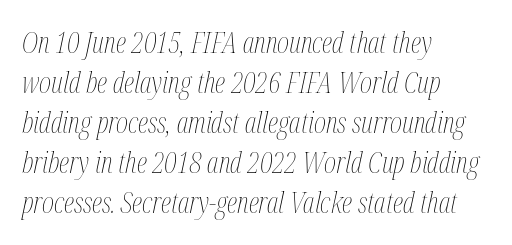
{"italic": "yes", "lean": "right", "slant_degrees": 12, "bold": "no", "weight": "thin", "width": "condensed", "stroke_contrast": "medium", "x_height": "medium", "monospaced": "no", "underline": "no", "align": "left", "line_spacing": "normal", "line_spacing_ratio": 1.38, "letter_spacing": "normal", "letter_spacing_em": 0.0, "glyph_px": 29}
